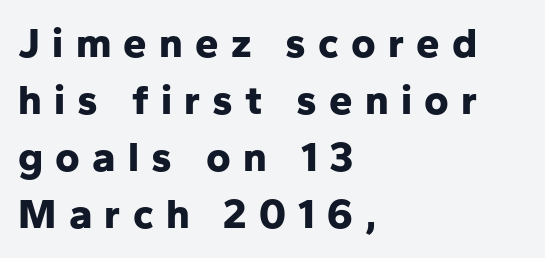
{"serif": "no", "italic": "no", "bold": "yes", "weight": "bold", "width": "normal", "stroke_contrast": "low", "x_height": "medium", "monospaced": "no", "underline": "no", "align": "left", "line_spacing": "normal", "line_spacing_ratio": 1.36, "letter_spacing": "wide", "letter_spacing_em": 0.29, "glyph_px": 42}
